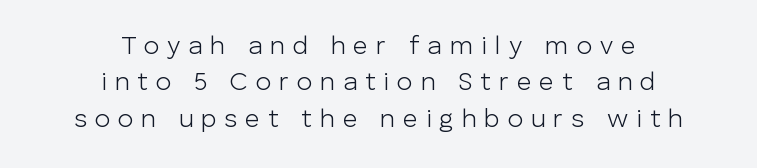
Q: Is the text bold? A: No.
Q: Is the text italic (slanted)? A: No, it is upright.
Q: Is the text underlined? A: No.
Q: How is the paragraph aligned? A: Centered.
Q: Is the spacing between letters normal or unusually wide? A: Unusually wide.
Q: Is the spacing between lines tight, normal or loose? A: Normal.
